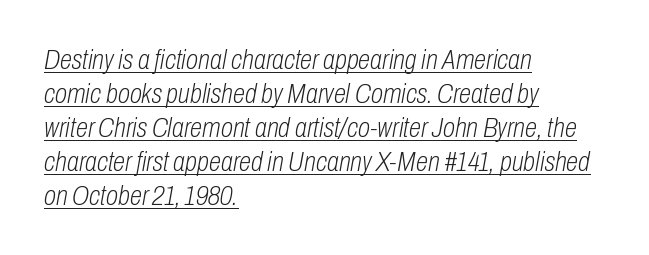
The image shows 28 px light, condensed type, italic (leaning right); set left-aligned, line spacing 1.21x, normal letter spacing, underlined; low stroke contrast and a medium x-height.
